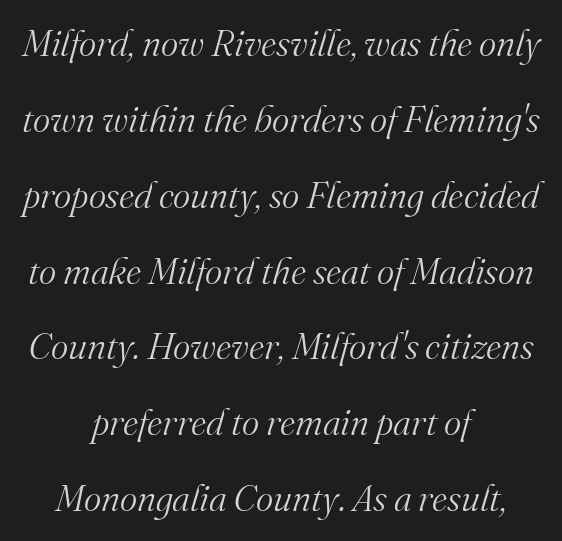
The image shows 37 px light serif type, italic (leaning right); set centered, loose line spacing (2.05x), normal letter spacing, not underlined; medium stroke contrast and a small x-height.
